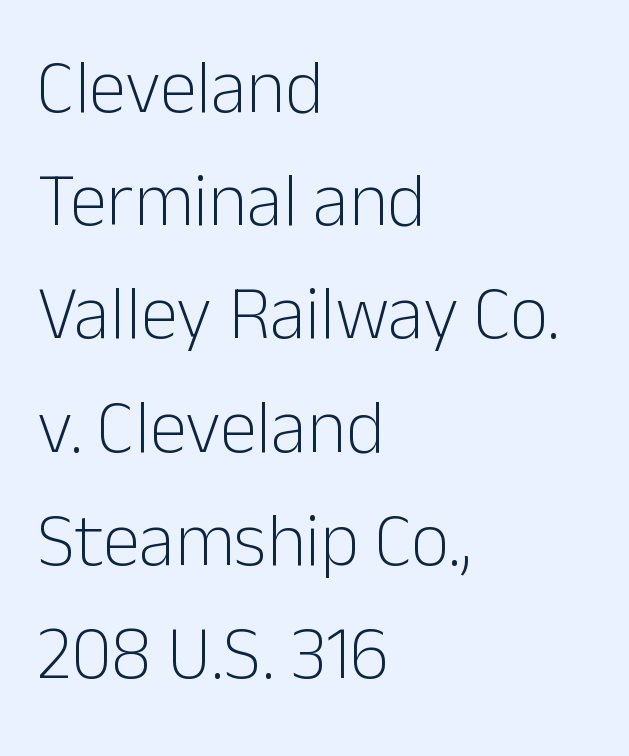
Default kerning and tracking; the words read as compact shapes. Notice how the passage keeps a crisp vertical edge on the left only. The specimen reads as upright at a glance. The font sits on the lighter half of the weight spectrum, regular included. Any mark beneath the type? The region is blank. These lines are composed in type without serifs.
